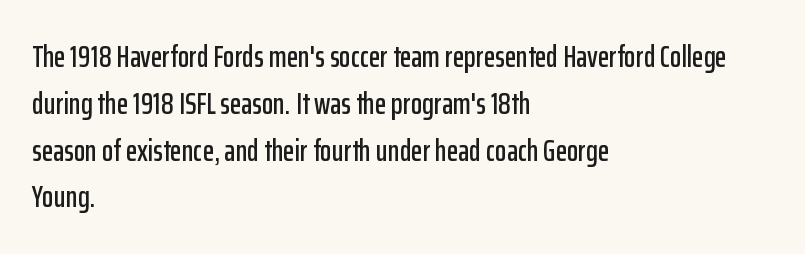
{"serif": "no", "italic": "no", "width": "condensed", "stroke_contrast": "low", "x_height": "medium", "monospaced": "no", "underline": "no", "align": "left", "line_spacing": "normal", "line_spacing_ratio": 1.56, "letter_spacing": "normal", "letter_spacing_em": 0.0, "glyph_px": 30}
